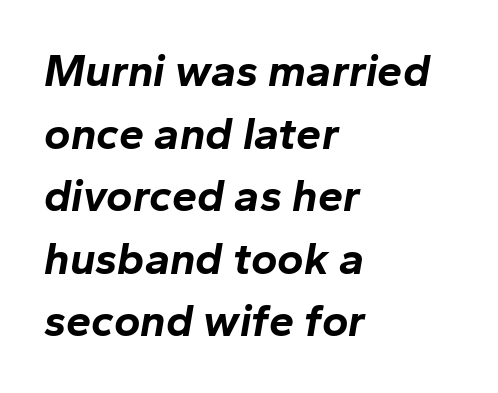
{"italic": "yes", "lean": "right", "slant_degrees": 10, "bold": "yes", "weight": "bold", "width": "normal", "stroke_contrast": "low", "x_height": "medium", "monospaced": "no", "underline": "no", "align": "left", "line_spacing": "normal", "line_spacing_ratio": 1.39, "letter_spacing": "normal", "letter_spacing_em": 0.0, "glyph_px": 45}
